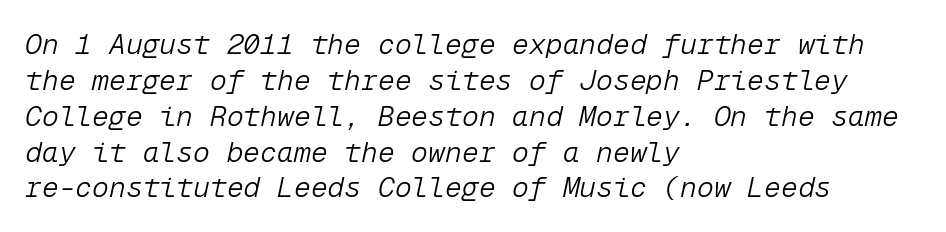
Q: Is the text bold? A: No.
Q: Is the text italic (slanted)? A: Yes, it leans right by about 12 degrees.
Q: Is the text underlined? A: No.
Q: How is the paragraph aligned? A: Left-aligned.
Q: Is the spacing between letters normal or unusually wide? A: Normal.
Q: Is the spacing between lines tight, normal or loose? A: Normal.
Q: Width (condensed, normal, or wide)? A: Normal.
Q: Stroke contrast? A: Low.
Q: x-height? A: Medium.
Q: Monospaced? A: Yes.
